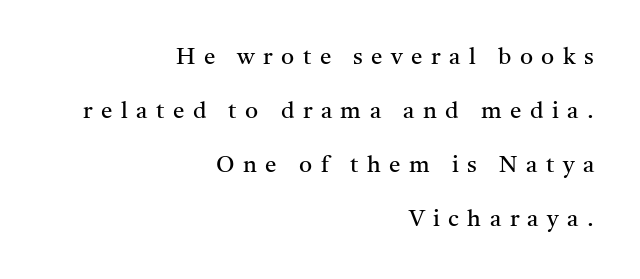
Posture: upright roman. One-word summary of the alignment: right. Stem width sits at or under what a default text font uses. Descenders hang freely into open space. The gaps between neighbouring characters are conspicuously large.
